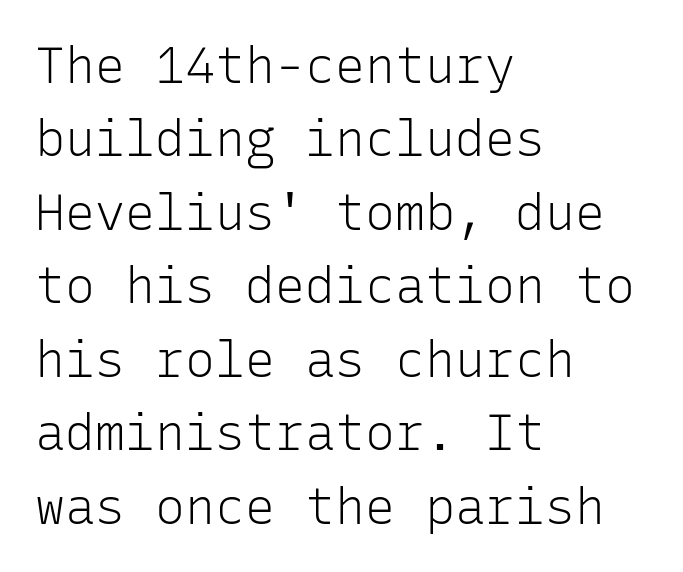
Q: Is the text bold? A: No.
Q: Is the text italic (slanted)? A: No, it is upright.
Q: Is the typeface a serif or a sans-serif typeface? A: Sans-serif.
Q: Is the text underlined? A: No.
Q: How is the paragraph aligned? A: Left-aligned.
Q: Is the spacing between letters normal or unusually wide? A: Normal.
Q: Is the spacing between lines tight, normal or loose? A: Normal.
Q: Width (condensed, normal, or wide)? A: Normal.
Q: Stroke contrast? A: Low.
Q: x-height? A: Medium.
Q: Monospaced? A: Yes.
